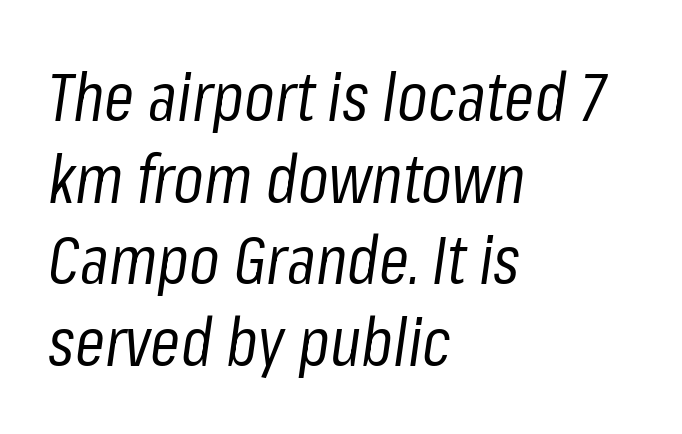
{"italic": "yes", "lean": "right", "slant_degrees": 8, "bold": "no", "weight": "regular", "width": "condensed", "stroke_contrast": "low", "x_height": "medium", "monospaced": "no", "underline": "no", "align": "left", "line_spacing_ratio": 1.2, "letter_spacing": "normal", "letter_spacing_em": 0.0, "glyph_px": 68}
